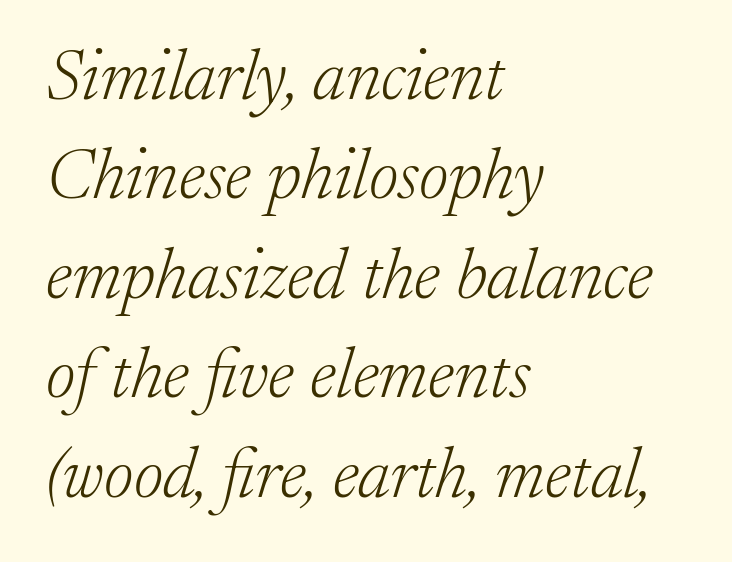
Q: Is the text bold? A: No.
Q: Is the text italic (slanted)? A: Yes, it leans right by about 17 degrees.
Q: Is the typeface a serif or a sans-serif typeface? A: Serif.
Q: Is the text underlined? A: No.
Q: How is the paragraph aligned? A: Left-aligned.
Q: Is the spacing between letters normal or unusually wide? A: Normal.
Q: Is the spacing between lines tight, normal or loose? A: Normal.
Q: Width (condensed, normal, or wide)? A: Normal.
Q: Stroke contrast? A: Low.
Q: x-height? A: Medium.
Q: Monospaced? A: No.
